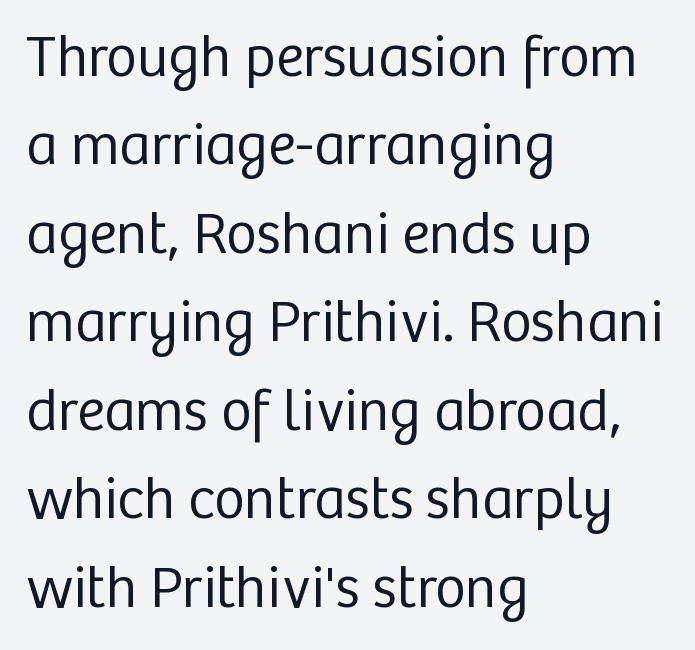
Summary of weight: not heavy and not bold. Decoration check: the copy has no underline. This is roman type, the default non-slanted kind. Students, note that the glyphs here touch the page at normal intervals. Line beginnings align vertically; line endings do not.
